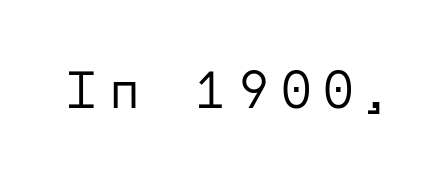
{"serif": "no", "italic": "no", "bold": "no", "weight": "regular", "width": "normal", "stroke_contrast": "low", "x_height": "medium", "underline": "no", "letter_spacing": "wide", "letter_spacing_em": 0.24, "glyph_px": 51}
